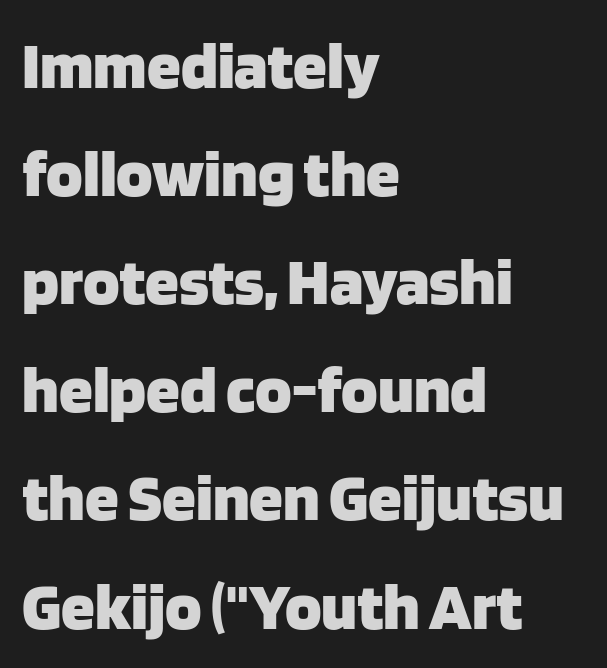
The letters are bold, with thick, heavy strokes. The baseline area is clear. The typesetter chose a ragged-right arrangement here. Stroke terminals: plain, sans-serif.
